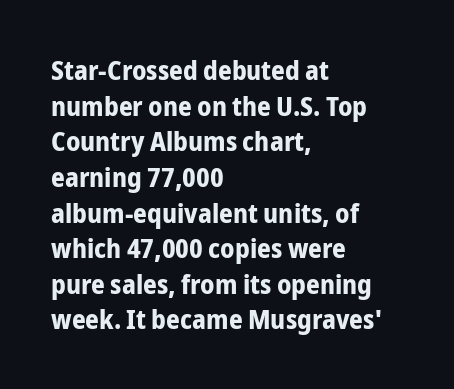
The image shows 27 px bold type, upright; set left-aligned, normal line spacing (1.32x), normal letter spacing, not underlined.
